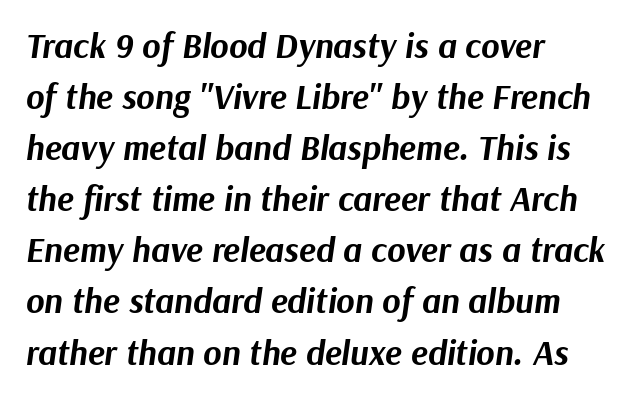
The whole block is typeset with a tilt. Here the glyphs are tracked normally, forming tight word shapes. Here the designer chose a conventional face with non-uniform glyph widths. Line beginnings align vertically; line endings do not. Heavy, bold letterforms.
